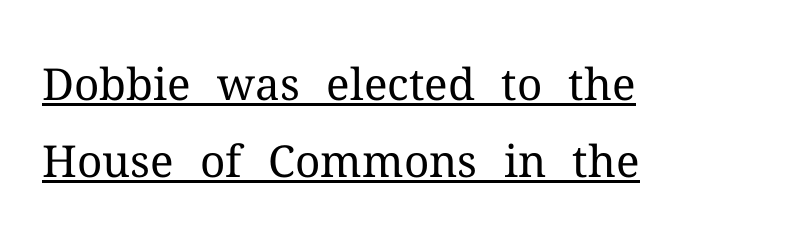
The weight would be labelled regular, book, light, or lighter still. Each line of the rendering has a horizontal stroke beneath the glyphs. Short note: letters normally spaced. Horizontal alignment here is leftward, the default for most running prose.
